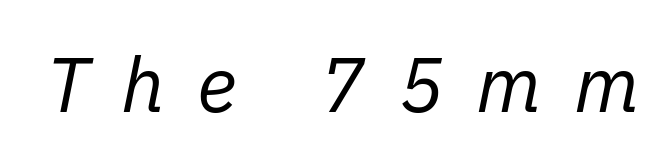
Q: Is the text bold? A: No.
Q: Is the text italic (slanted)? A: Yes, it leans right by about 11 degrees.
Q: Is the text underlined? A: No.
Q: Is the spacing between letters normal or unusually wide? A: Unusually wide.
Q: Width (condensed, normal, or wide)? A: Normal.
Q: Stroke contrast? A: Low.
Q: x-height? A: Medium.
Q: Monospaced? A: No.
